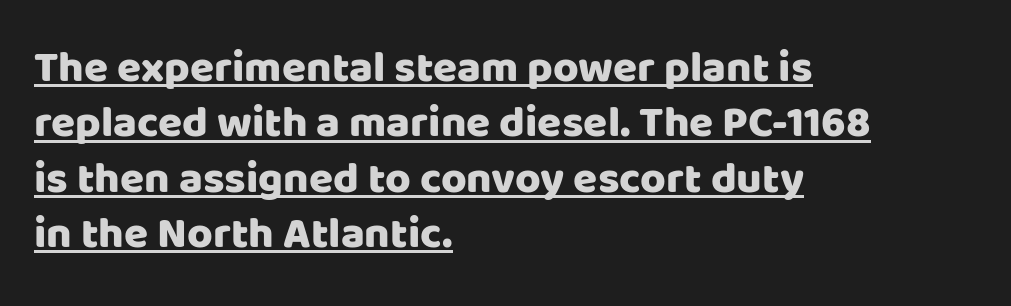
Font category for this specimen: sans-serif. This sample has the flowing, uneven cadence of proportional lettering. Students, note that the glyphs here touch the page at normal intervals. The compositor pushed each line to the left boundary. This is roman type, the default non-slanted kind.
